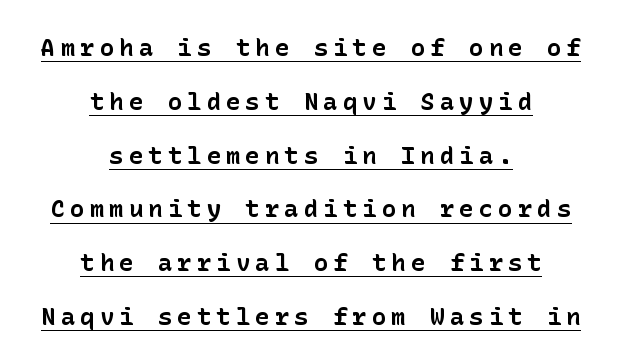
{"italic": "no", "bold": "yes", "underline": "yes", "align": "center", "line_spacing": "loose", "line_spacing_ratio": 2.24, "letter_spacing": "wide", "letter_spacing_em": 0.21, "glyph_px": 24}
